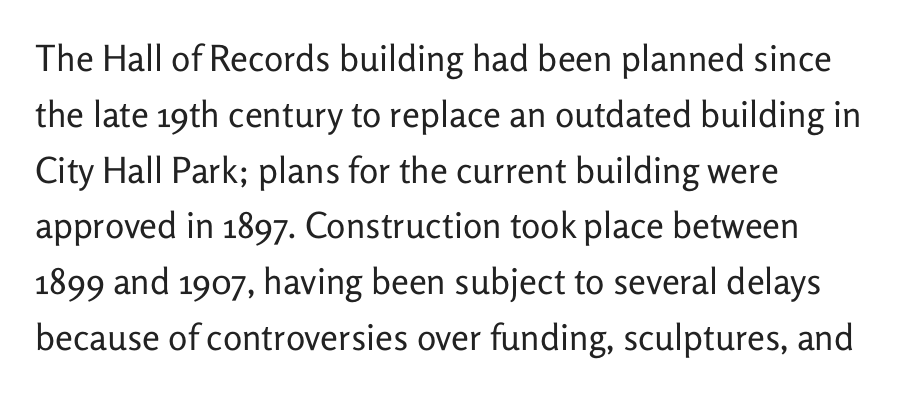
The image shows 36 px regular-weight sans-serif type, upright; set left-aligned, normal line spacing (1.55x), normal letter spacing, not underlined; low stroke contrast and a medium x-height.
